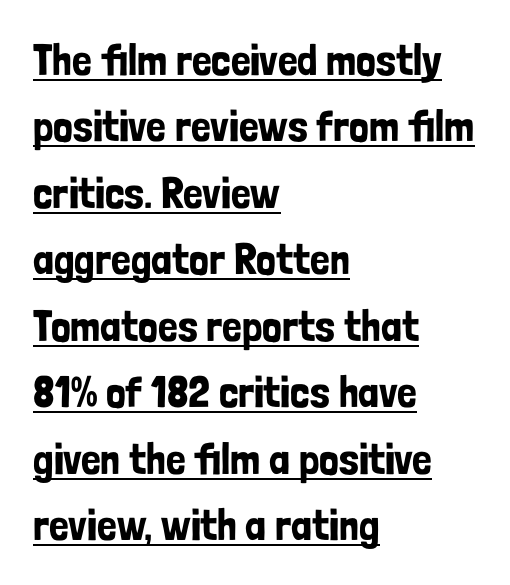
Q: Is the text italic (slanted)? A: No, it is upright.
Q: Is the typeface a serif or a sans-serif typeface? A: Sans-serif.
Q: Is the text underlined? A: Yes.
Q: How is the paragraph aligned? A: Left-aligned.
Q: Is the spacing between letters normal or unusually wide? A: Normal.
Q: Is the spacing between lines tight, normal or loose? A: Normal.
Q: Width (condensed, normal, or wide)? A: Condensed.
Q: Stroke contrast? A: Low.
Q: x-height? A: Medium.
Q: Monospaced? A: No.
